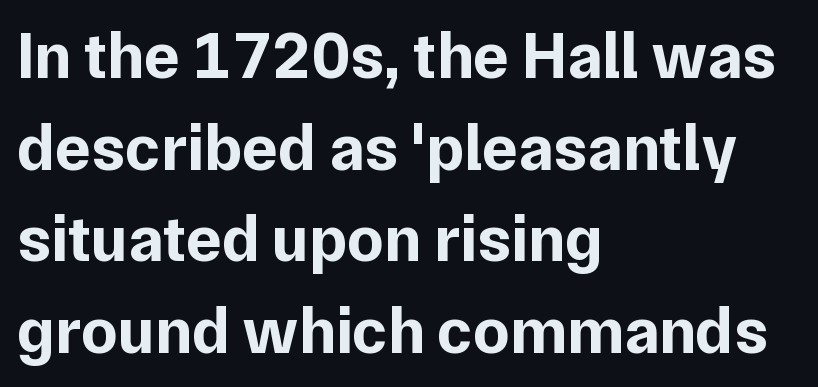
The image shows 66 px bold sans-serif type, upright; set left-aligned, normal line spacing (1.39x), normal letter spacing, not underlined; low stroke contrast and a medium x-height.
